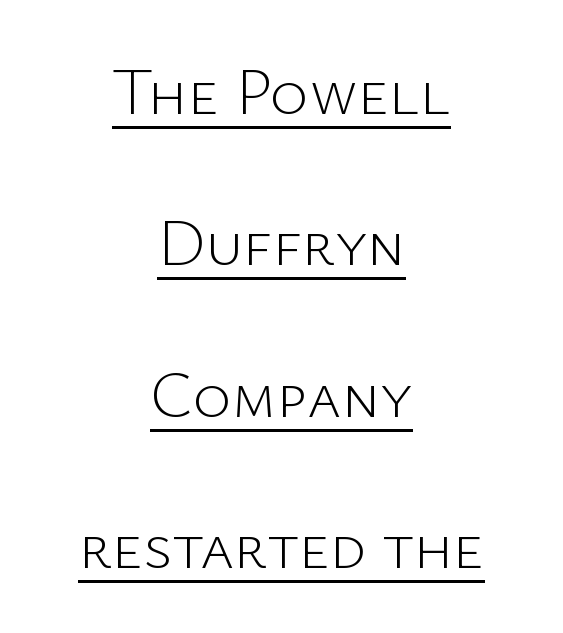
{"serif": "no", "italic": "no", "bold": "no", "weight": "light", "width": "normal", "stroke_contrast": "low", "x_height": "medium", "monospaced": "no", "underline": "yes", "align": "center", "line_spacing": "loose", "line_spacing_ratio": 2.33, "letter_spacing": "normal", "letter_spacing_em": 0.0, "glyph_px": 65}
